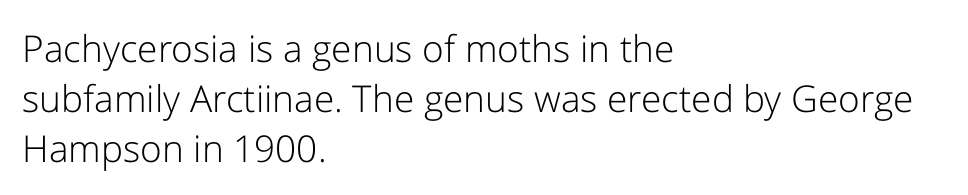
Q: Is the text bold? A: No.
Q: Is the text italic (slanted)? A: No, it is upright.
Q: Is the typeface a serif or a sans-serif typeface? A: Sans-serif.
Q: Is the text underlined? A: No.
Q: How is the paragraph aligned? A: Left-aligned.
Q: Is the spacing between letters normal or unusually wide? A: Normal.
Q: Is the spacing between lines tight, normal or loose? A: Normal.
Q: Width (condensed, normal, or wide)? A: Normal.
Q: Stroke contrast? A: Low.
Q: x-height? A: Medium.
Q: Monospaced? A: No.
